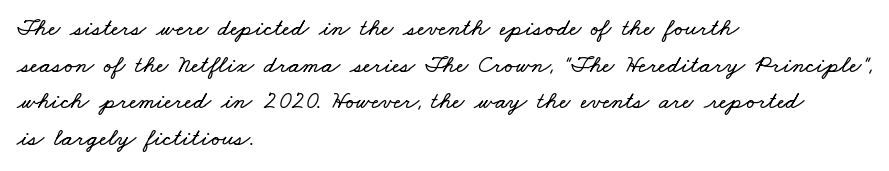
Q: Is the text underlined? A: No.
Q: How is the paragraph aligned? A: Left-aligned.
Q: Is the spacing between letters normal or unusually wide? A: Normal.
Q: Is the spacing between lines tight, normal or loose? A: Normal.
